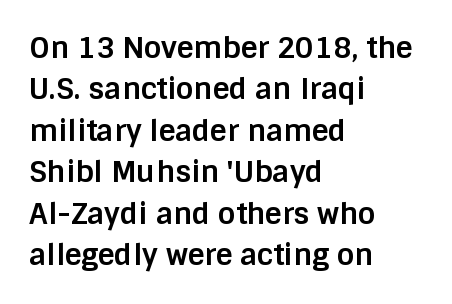
Q: Is the text bold? A: Yes.
Q: Is the text italic (slanted)? A: No, it is upright.
Q: Is the typeface a serif or a sans-serif typeface? A: Sans-serif.
Q: Is the text underlined? A: No.
Q: How is the paragraph aligned? A: Left-aligned.
Q: Is the spacing between letters normal or unusually wide? A: Normal.
Q: Is the spacing between lines tight, normal or loose? A: Normal.
Q: Width (condensed, normal, or wide)? A: Normal.
Q: Stroke contrast? A: Low.
Q: x-height? A: Large.
Q: Monospaced? A: No.
